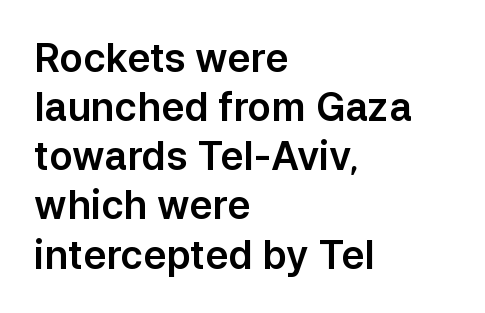
You could call the tracking neutral — neither tight nor loose. The area under the type is left untouched. Do the characters align in a grid? No, the font is proportional. In terms of letterform style, serifs are entirely absent. Left-aligned paragraph, ragged on the right.
